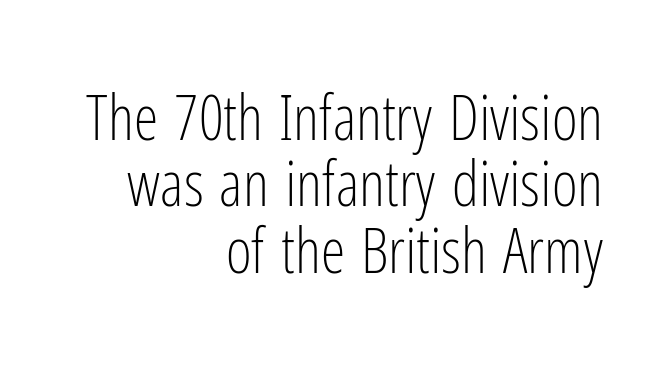
The image shows 62 px light, condensed sans-serif type, upright; set right-aligned, tight line spacing (1.07x), normal letter spacing, not underlined; low stroke contrast and a medium x-height.
